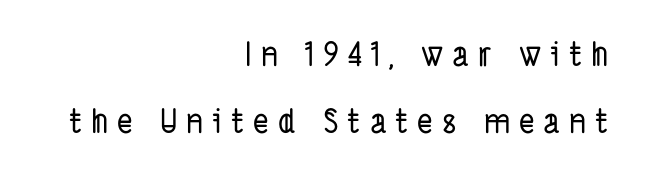
The image shows 33 px condensed sans-serif type; set right-aligned, loose line spacing (2.04x), unusually wide letter spacing (+0.27 em), not underlined; low stroke contrast and a medium x-height.
